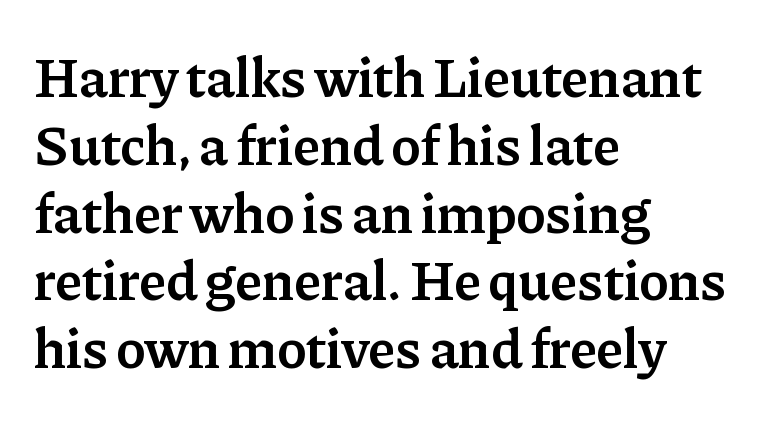
The letters sit at their default tracking, neither squeezed nor spread. Is the block centered? No — it sits flush against the left margin. Upright lettering throughout. The letters advance in unequal steps, a hallmark of proportional type.
